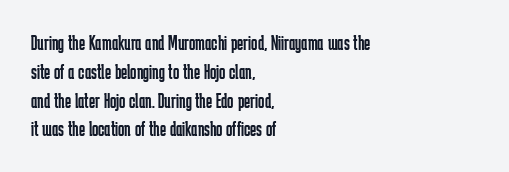
{"italic": "no", "bold": "no", "underline": "no", "align": "left", "line_spacing": "normal", "line_spacing_ratio": 1.37, "letter_spacing": "normal", "letter_spacing_em": 0.0, "glyph_px": 21}
